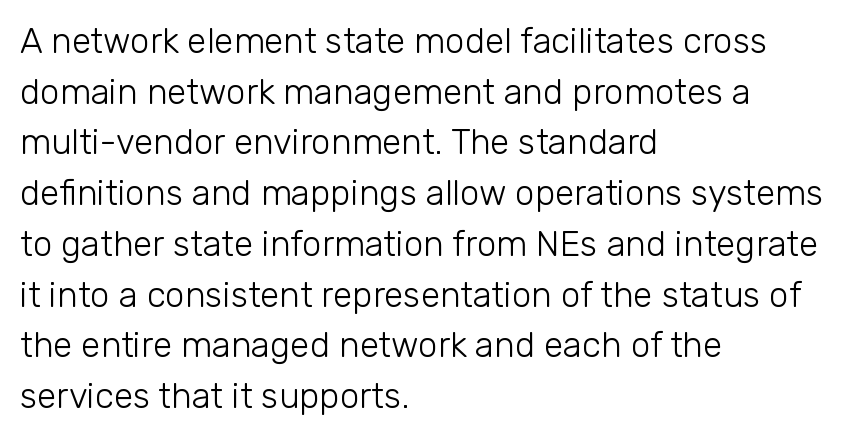
Q: Is the text bold? A: No.
Q: Is the text italic (slanted)? A: No, it is upright.
Q: Is the typeface a serif or a sans-serif typeface? A: Sans-serif.
Q: Is the text underlined? A: No.
Q: How is the paragraph aligned? A: Left-aligned.
Q: Is the spacing between letters normal or unusually wide? A: Normal.
Q: Is the spacing between lines tight, normal or loose? A: Normal.
Q: Width (condensed, normal, or wide)? A: Normal.
Q: Stroke contrast? A: Low.
Q: x-height? A: Medium.
Q: Monospaced? A: No.
